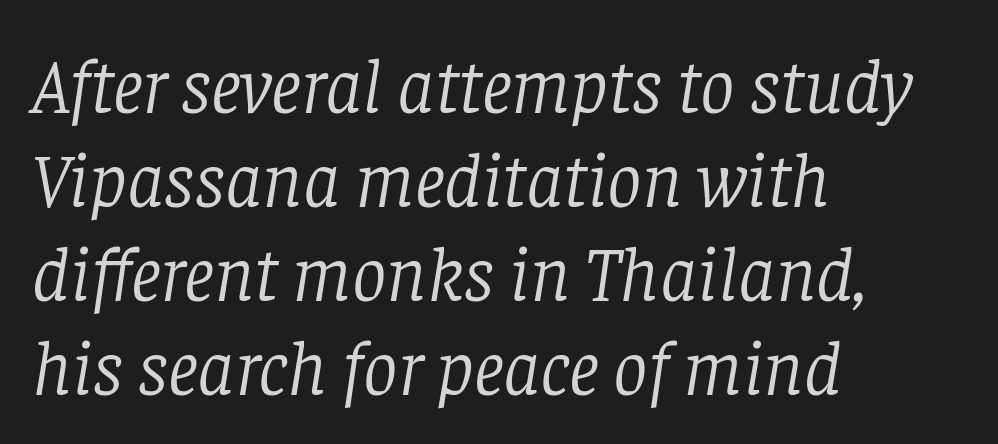
Character widths vary here, with narrow letters taking less room than wide ones. In terms of letterform style, serifs are clearly present. Characters are canted at an angle relative to the baseline's perpendicular. Check under the words: just untouched page. Compared with typical body copy, the letter spacing here is the same. Does the copy run flush right? No — it runs flush left.
